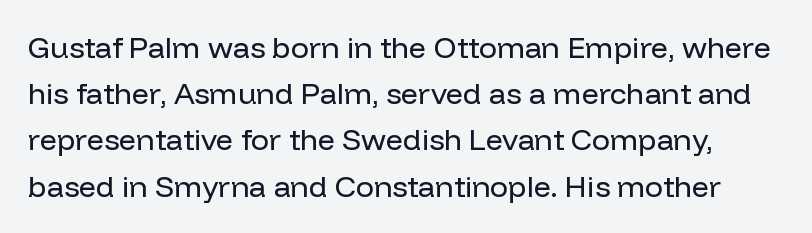
{"serif": "no", "italic": "no", "bold": "no", "weight": "regular", "width": "normal", "stroke_contrast": "low", "x_height": "medium", "monospaced": "no", "underline": "no", "line_spacing": "normal", "line_spacing_ratio": 1.54, "letter_spacing": "normal", "letter_spacing_em": 0.0, "glyph_px": 30}
